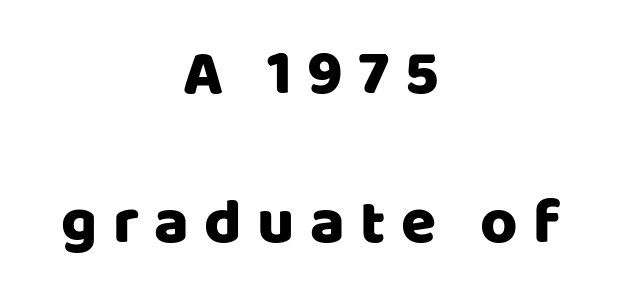
Spacing verdict: proportional, widths tailored to each character. The specimen reads as upright at a glance. Font category for this specimen: sans-serif. Lines of text with bare space underneath.
